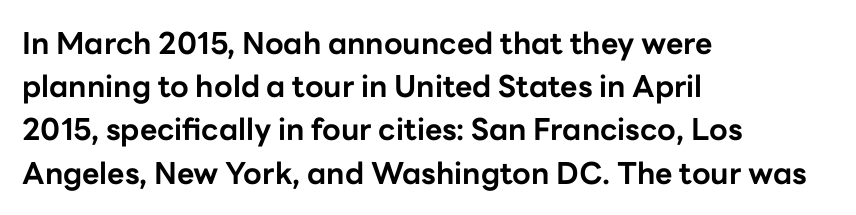
The image shows 30 px bold sans-serif type, upright; set left-aligned, normal line spacing (1.44x), normal letter spacing, not underlined; low stroke contrast and a medium x-height.
